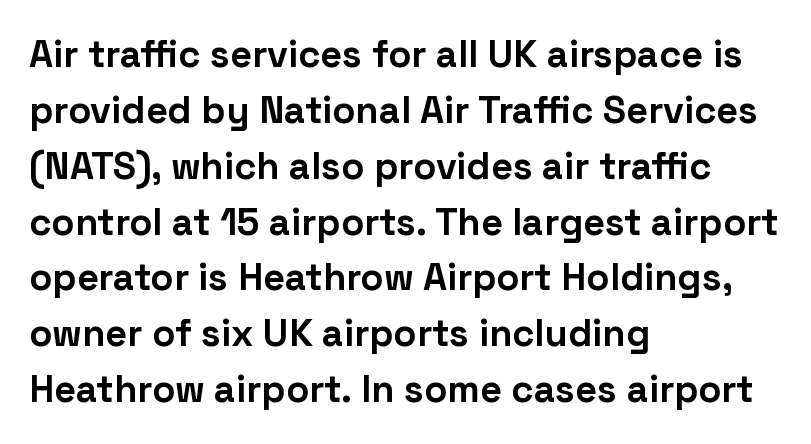
The rows are spaced the way most documents space them. If you drew a line through each stem, it would be perfectly vertical. Nothing unusual about the tracking: characters are spaced as the font intends. Is this a fixed-width face? No — the glyphs have proportional, varying widths.
